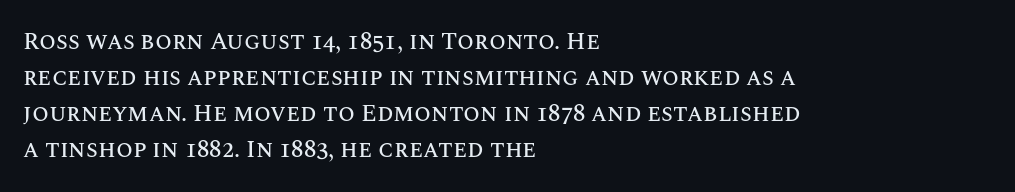
The image shows 24 px text type, upright; set left-aligned, normal line spacing (1.5x), normal letter spacing, not underlined.
